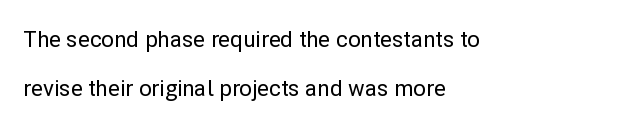
Short and long lines alike share a common starting point at left. Does the lettering tilt? It doesn't — this is upright. Honestly, the letter spacing is just normal — you wouldn't notice it. Each row of text sits above clean, open space. The vertical gap from one line to the next is large.
